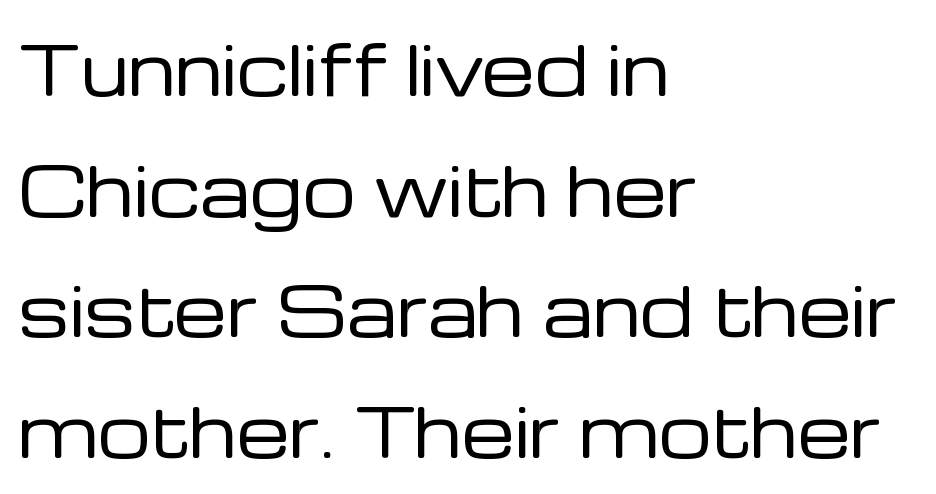
The image shows 67 px regular-weight sans-serif type, upright; set left-aligned, line spacing 1.8x, normal letter spacing, not underlined; low stroke contrast and a medium x-height.
